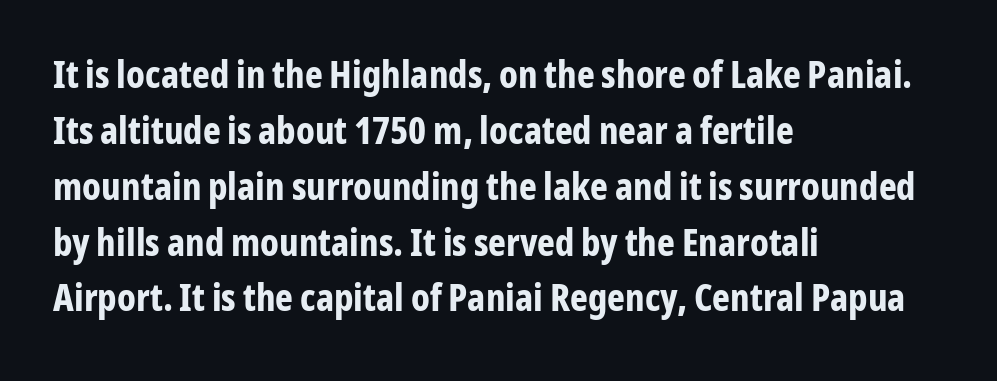
{"serif": "no", "italic": "no", "bold": "yes", "weight": "bold", "width": "condensed", "stroke_contrast": "low", "x_height": "medium", "monospaced": "no", "underline": "no", "align": "left", "line_spacing": "normal", "line_spacing_ratio": 1.47, "letter_spacing": "normal", "letter_spacing_em": 0.0, "glyph_px": 38}
